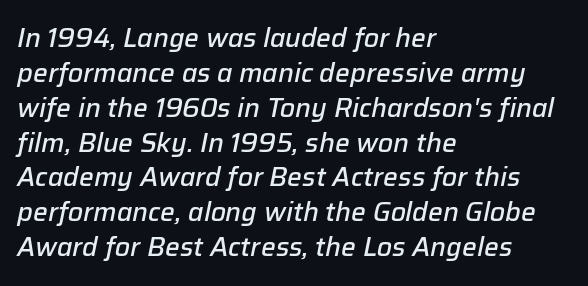
The image shows 26 px text type, italic (leaning right); set left-aligned, normal line spacing (1.34x), normal letter spacing, not underlined.
